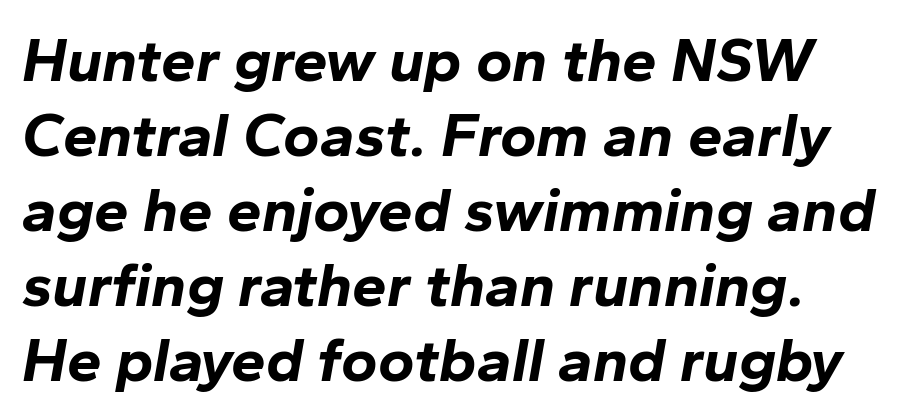
The image shows 62 px bold type, italic (leaning right); set left-aligned, line spacing 1.21x, normal letter spacing, not underlined; low stroke contrast and a medium x-height.
